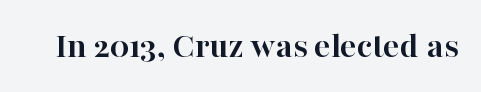
Descender tails drop into unmarked territory. Regarding serifs, this sample has them. Caption: bold face, heavy strokes. The passage shown is typed in a proportional face where columns would drift. Rendered with straight, roman letterforms.
